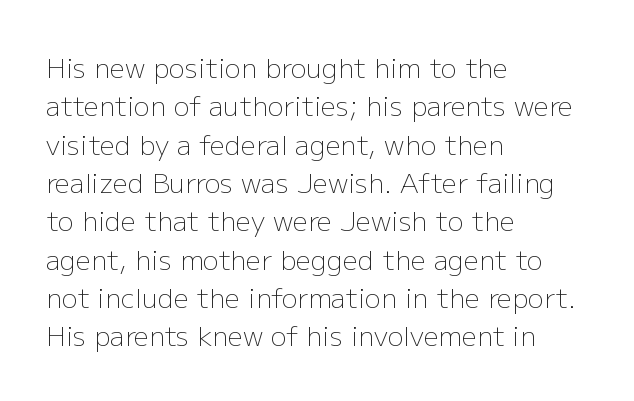
{"italic": "no", "bold": "no", "underline": "no", "align": "left", "line_spacing": "normal", "line_spacing_ratio": 1.42, "letter_spacing": "normal", "letter_spacing_em": 0.0, "glyph_px": 27}
